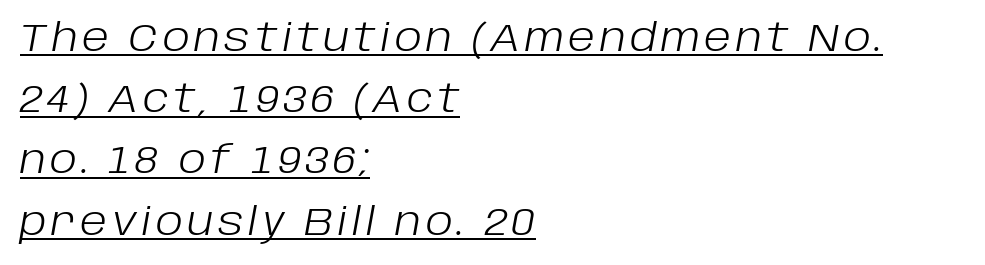
{"italic": "yes", "lean": "right", "slant_degrees": 10, "bold": "no", "weight": "light", "width": "normal", "stroke_contrast": "low", "x_height": "large", "monospaced": "no", "underline": "yes", "align": "left", "line_spacing": "normal", "line_spacing_ratio": 1.57, "glyph_px": 39}
